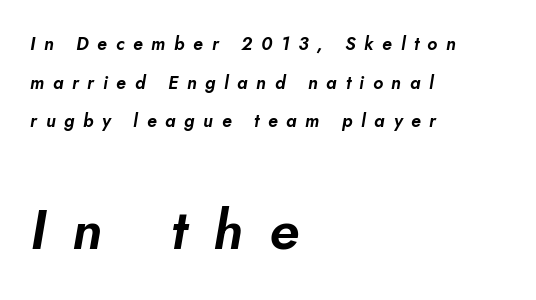
{"italic": "yes", "lean": "right", "slant_degrees": 5, "width": "normal", "stroke_contrast": "low", "x_height": "small", "monospaced": "no", "underline": "no", "align": "left", "line_spacing": "loose", "line_spacing_ratio": 2.14, "letter_spacing": "wide", "letter_spacing_em": 0.48, "larger_block": "second", "size_ratio": 3.06, "glyph_px": 55}
